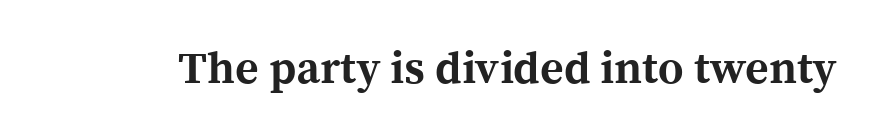
{"serif": "yes", "italic": "no", "bold": "yes", "weight": "bold", "width": "normal", "x_height": "medium", "monospaced": "no", "underline": "no", "letter_spacing": "normal", "letter_spacing_em": 0.0, "glyph_px": 45}
